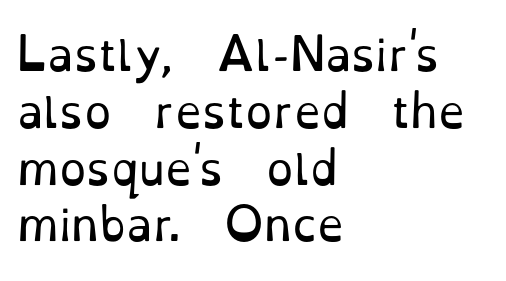
The image shows 43 px regular-weight type, upright; set left-aligned, normal line spacing (1.32x), normal letter spacing, not underlined; low stroke contrast and a small x-height.
